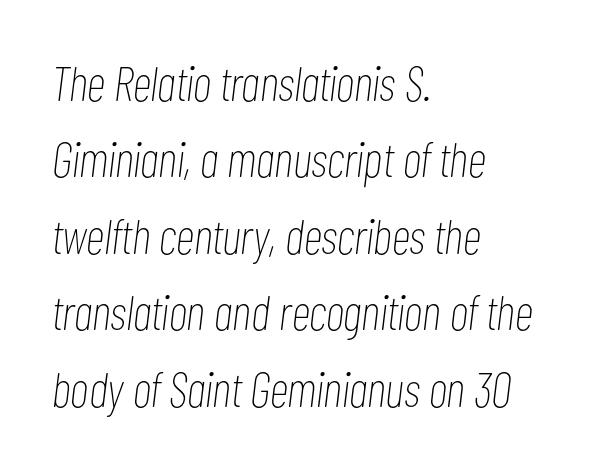
Q: Is the text bold? A: No.
Q: Is the text italic (slanted)? A: Yes, it leans right by about 7 degrees.
Q: Is the text underlined? A: No.
Q: How is the paragraph aligned? A: Left-aligned.
Q: Is the spacing between letters normal or unusually wide? A: Normal.
Q: Is the spacing between lines tight, normal or loose? A: Normal.
Q: Width (condensed, normal, or wide)? A: Condensed.
Q: Stroke contrast? A: Low.
Q: x-height? A: Medium.
Q: Monospaced? A: No.
